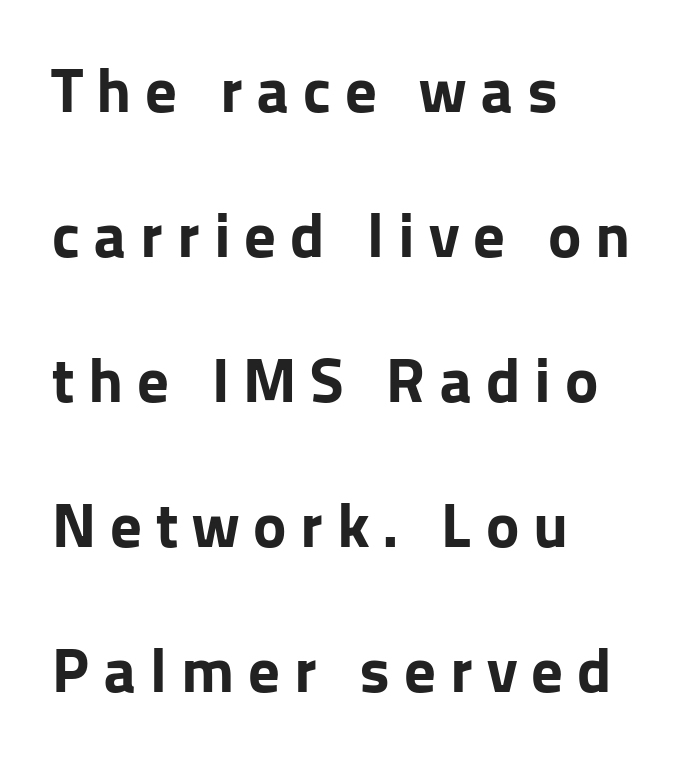
In CSS terms this would be text-align: left. One glance says open: line gaps are wider than usual. Only glyphs here, with clear space below each row. Does extra space separate the letters? Yes, quite a lot of it. This sample has the flowing, uneven cadence of proportional lettering.
